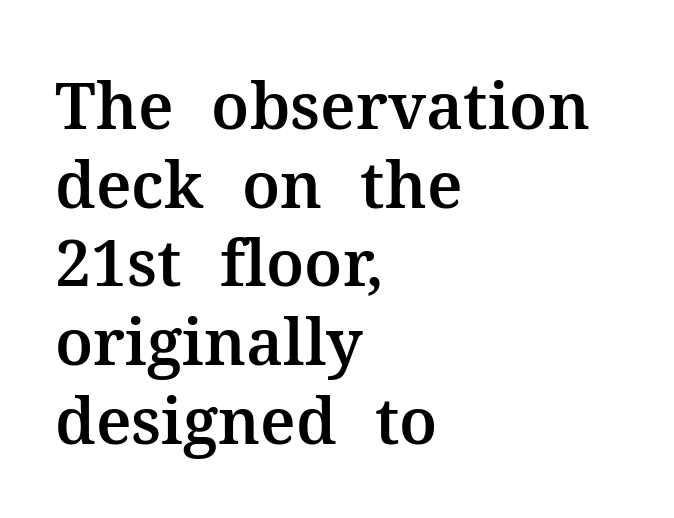
The zone under the glyphs is completely vacant. Each letter keeps its own natural width here, so spacing adapts to shape. All the whitespace from short lines collects on the right. Tracking here is standard; glyphs follow each other at the usual distance. Serifs: yes, visible at the terminals of the letterforms. Notice how the stems are strictly vertical — no italics here.
